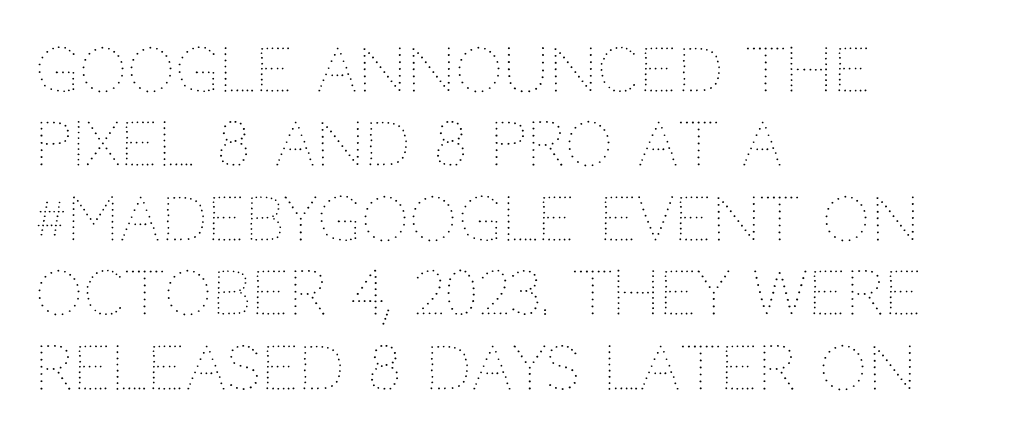
Q: Is the text bold? A: No.
Q: Is the text italic (slanted)? A: No, it is upright.
Q: Is the text underlined? A: No.
Q: How is the paragraph aligned? A: Left-aligned.
Q: Is the spacing between letters normal or unusually wide? A: Normal.
Q: Width (condensed, normal, or wide)? A: Normal.
Q: Stroke contrast? A: Medium.
Q: x-height? A: Large.
Q: Monospaced? A: No.
